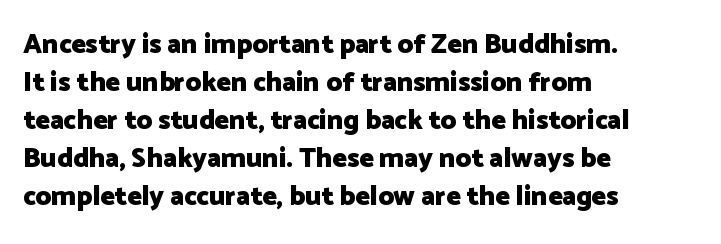
Nothing unusual about the tracking: characters are spaced as the font intends. Glance below the letters and you will spot only blank space. Designer's note — italics off, roman on. Alignment: flush left.
